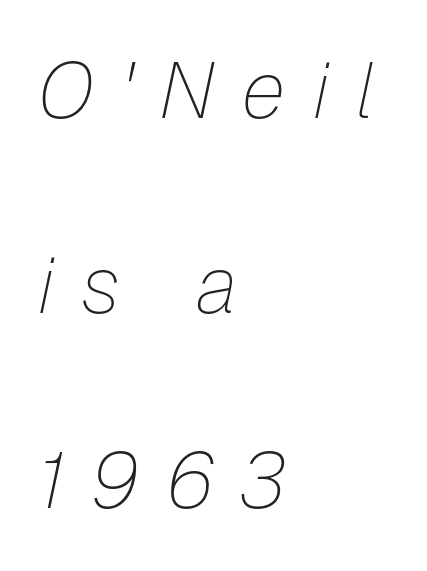
The area under the type is left untouched. Counters stay open thanks to moderate or lighter strokes. There is plenty of visible air inserted between adjacent glyphs. Italic? Definitely — the glyphs are oblique.
